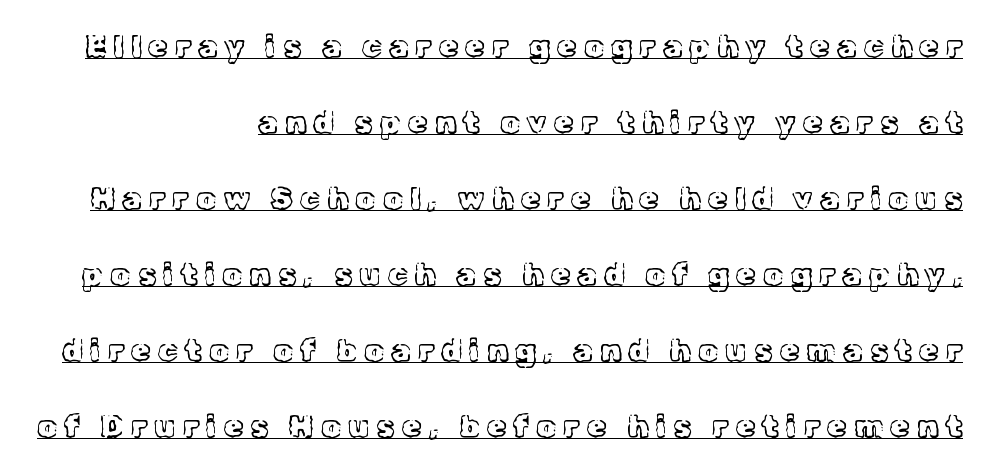
The image shows 31 px light serif type, upright; set loose line spacing (2.45x), unusually wide letter spacing (+0.24 em), underlined; a medium x-height.
